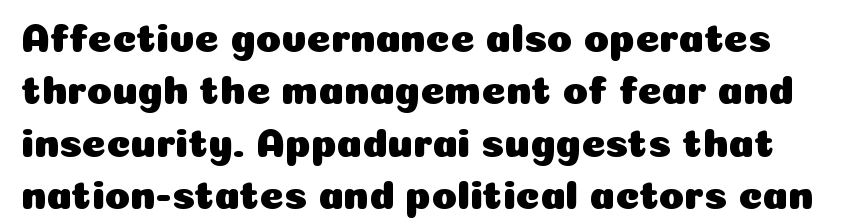
The image shows 41 px sans-serif type, upright; set normal line spacing (1.28x), normal letter spacing, not underlined; low stroke contrast and a medium x-height.
